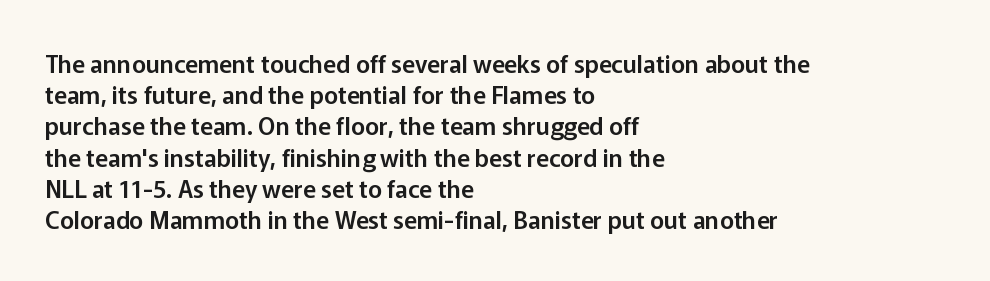
Does the copy run flush right? No — it runs flush left. The font's upright variant was chosen for this text. Descender tails drop into unmarked territory. Reading down the column, the eye jumps a familiar distance to each next line.
